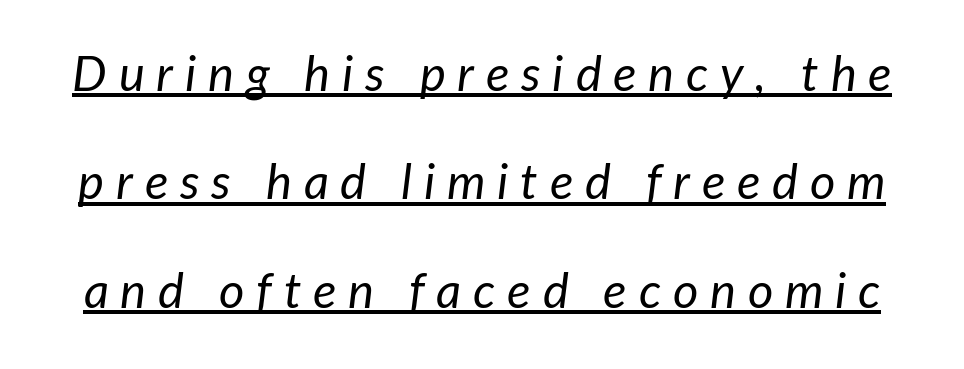
The image shows 49 px regular-weight type, italic (leaning right); set loose line spacing (2.21x), unusually wide letter spacing (+0.24 em), underlined; low stroke contrast and a medium x-height.
